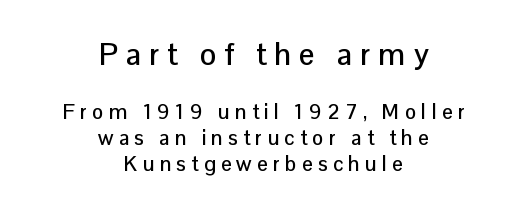
Q: Is the text italic (slanted)? A: No, it is upright.
Q: Is the typeface a serif or a sans-serif typeface? A: Sans-serif.
Q: Is the text underlined? A: No.
Q: How is the paragraph aligned? A: Centered.
Q: Is the spacing between letters normal or unusually wide? A: Unusually wide.
Q: Is the spacing between lines tight, normal or loose? A: Normal.
Q: Which block of text is set in a larger size, the first (top) or the second (bottom)? A: The first (top) one.
Q: Width (condensed, normal, or wide)? A: Normal.
Q: Stroke contrast? A: Low.
Q: x-height? A: Medium.
Q: Monospaced? A: No.
